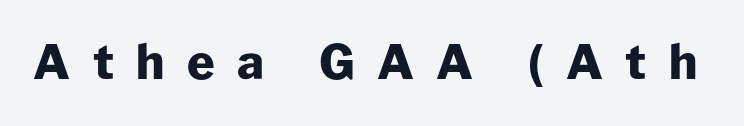
The image shows 47 px heavy sans-serif type, upright; set unusually wide letter spacing (+0.48 em), not underlined; low stroke contrast and a medium x-height.
